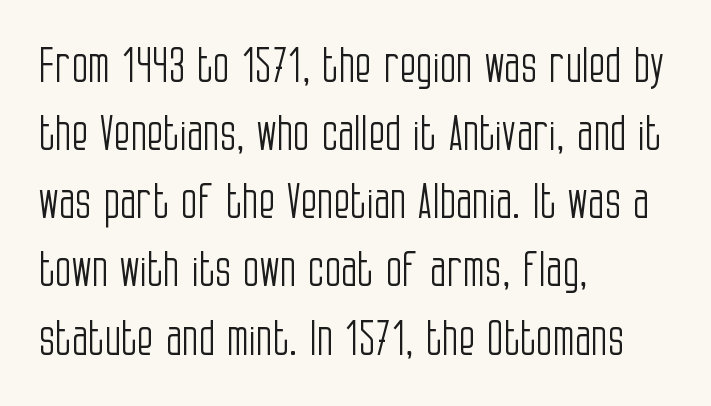
{"serif": "no", "italic": "no", "bold": "no", "weight": "light", "width": "condensed", "stroke_contrast": "low", "x_height": "large", "monospaced": "no", "underline": "no", "align": "left", "line_spacing": "normal", "line_spacing_ratio": 1.42, "letter_spacing": "normal", "letter_spacing_em": 0.0, "glyph_px": 48}
